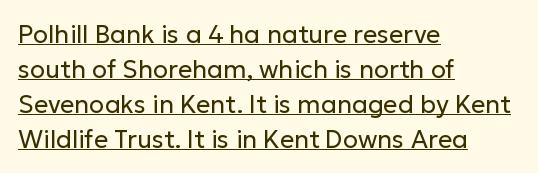
The image shows 25 px text type, upright; set left-aligned, normal line spacing (1.4x), normal letter spacing, underlined.
